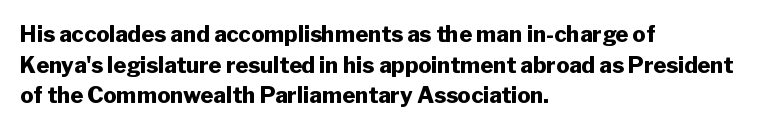
The image shows 22 px bold type, upright; set left-aligned, normal line spacing (1.39x), normal letter spacing, not underlined.
